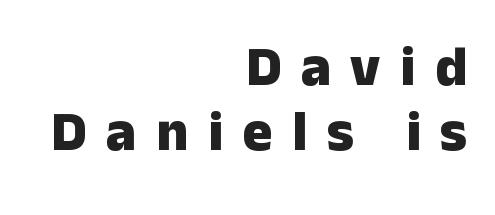
Q: Is the text bold? A: Yes.
Q: Is the text italic (slanted)? A: No, it is upright.
Q: Is the typeface a serif or a sans-serif typeface? A: Sans-serif.
Q: Is the text underlined? A: No.
Q: How is the paragraph aligned? A: Right-aligned.
Q: Is the spacing between letters normal or unusually wide? A: Unusually wide.
Q: Width (condensed, normal, or wide)? A: Normal.
Q: Stroke contrast? A: Low.
Q: x-height? A: Medium.
Q: Monospaced? A: No.
